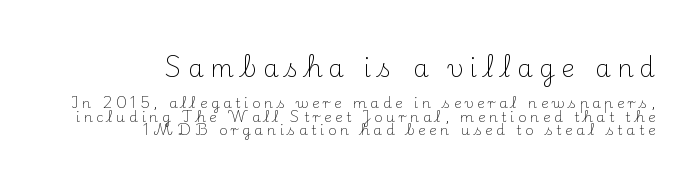
{"italic": "no", "bold": "no", "underline": "no", "align": "right", "line_spacing": "tight", "line_spacing_ratio": 0.99, "letter_spacing": "wide", "letter_spacing_em": 0.26, "larger_block": "first", "size_ratio": 1.79, "glyph_px": 25}
